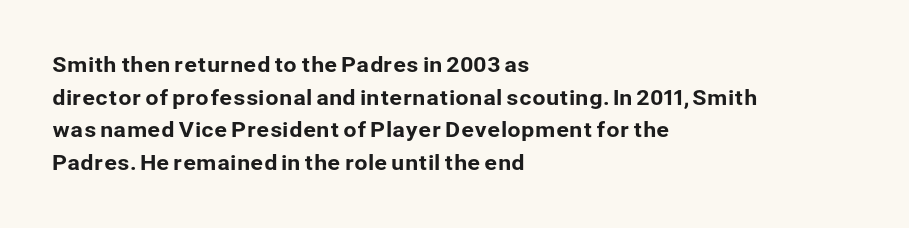
{"italic": "no", "underline": "no", "align": "left", "line_spacing": "normal", "line_spacing_ratio": 1.55, "letter_spacing": "normal", "letter_spacing_em": 0.0, "glyph_px": 21}
